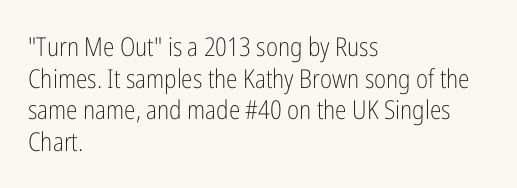
The image shows 26 px text type, upright; set left-aligned, line spacing 1.22x, normal letter spacing, not underlined.
